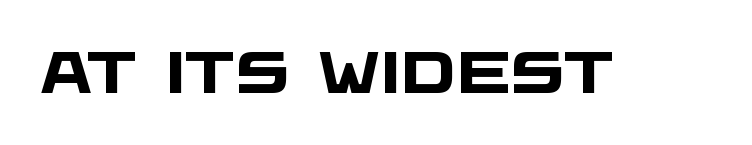
Q: Is the text bold? A: Yes.
Q: Is the typeface a serif or a sans-serif typeface? A: Sans-serif.
Q: Is the text underlined? A: No.
Q: Is the spacing between letters normal or unusually wide? A: Normal.
Q: Width (condensed, normal, or wide)? A: Wide.
Q: Stroke contrast? A: Low.
Q: x-height? A: Large.
Q: Monospaced? A: No.
